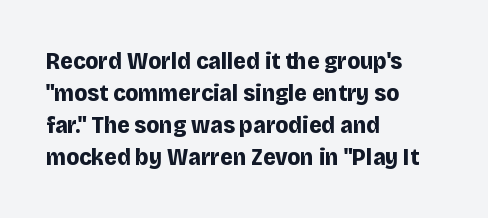
Q: Is the text bold? A: Yes.
Q: Is the text italic (slanted)? A: No, it is upright.
Q: Is the text underlined? A: No.
Q: How is the paragraph aligned? A: Left-aligned.
Q: Is the spacing between letters normal or unusually wide? A: Normal.
Q: Is the spacing between lines tight, normal or loose? A: Normal.
